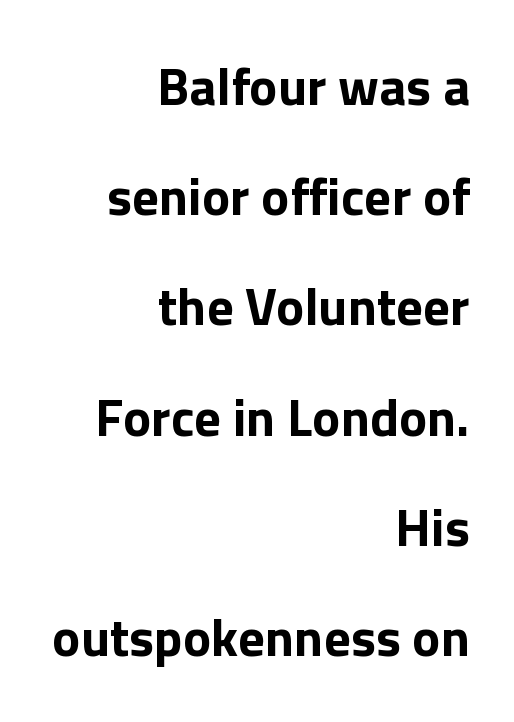
The face used here is proportionally spaced, like ordinary book or web type. Observe the ordinary spacing: letters are neighbours, not strangers. All the whitespace from short lines collects on the left. Posture: vertical. Does the weight exceed regular? Yes, all the way to bold.
